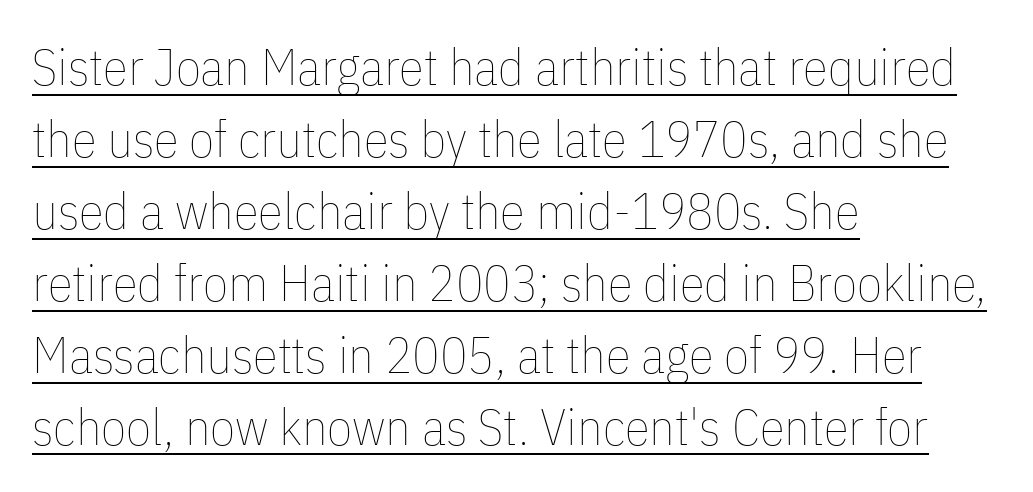
Q: Is the text bold? A: No.
Q: Is the text italic (slanted)? A: No, it is upright.
Q: Is the text underlined? A: Yes.
Q: How is the paragraph aligned? A: Left-aligned.
Q: Is the spacing between letters normal or unusually wide? A: Normal.
Q: Is the spacing between lines tight, normal or loose? A: Normal.
Q: Width (condensed, normal, or wide)? A: Condensed.
Q: Stroke contrast? A: Low.
Q: x-height? A: Medium.
Q: Monospaced? A: No.
